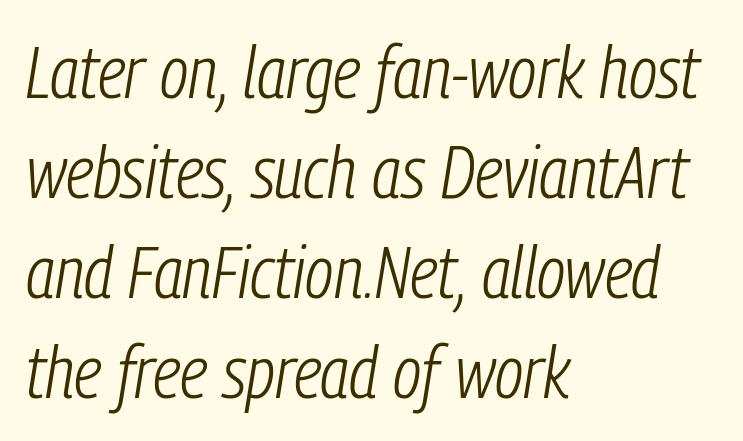
What's the leading like? Ordinary, nothing unusual. Caption: multi-line text, flush left, ragged right. The foot of each line stays bare and open. Compared with typical body copy, the letter spacing here is the same.
